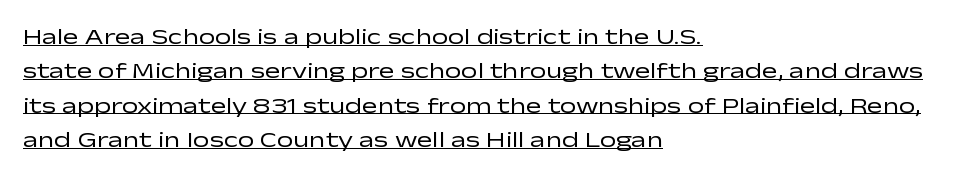
Every stem runs plumb, perpendicular to the baseline. Is the block centered? No — it sits flush against the left margin. No chunkiness to these letters — they're not bold. Students, observe: this is what conventionally led text looks like. Quick note: underline on. How are the letters spaced? Ordinarily, with no added tracking.
